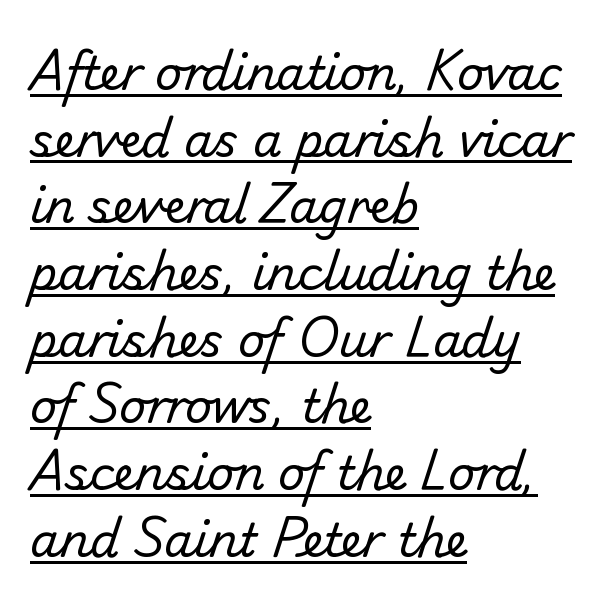
Stroke mass is kept to a normal reading level or below. Leftover space on each line is placed entirely after the last word. The horizontal fit of the characters is conventional and even. A typesetter would call this proportional, since set widths differ per character. The passage shown is typeset with a sans-serif family. A continuous stroke trails under the words, as in a hyperlink.
